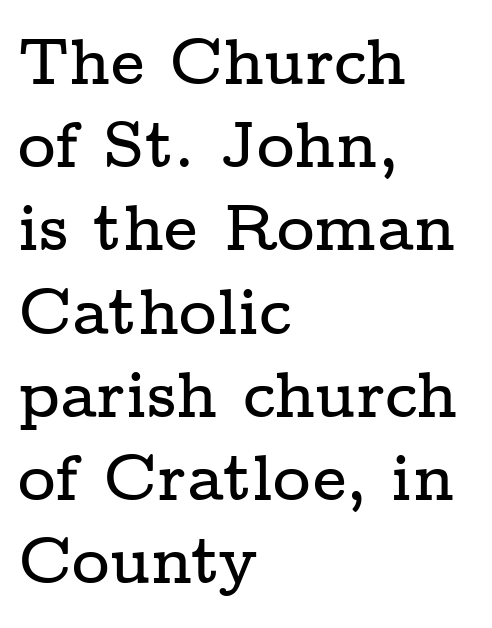
The image shows 65 px wide serif type, upright; set left-aligned, normal line spacing (1.28x), normal letter spacing, not underlined; low stroke contrast and a medium x-height.
